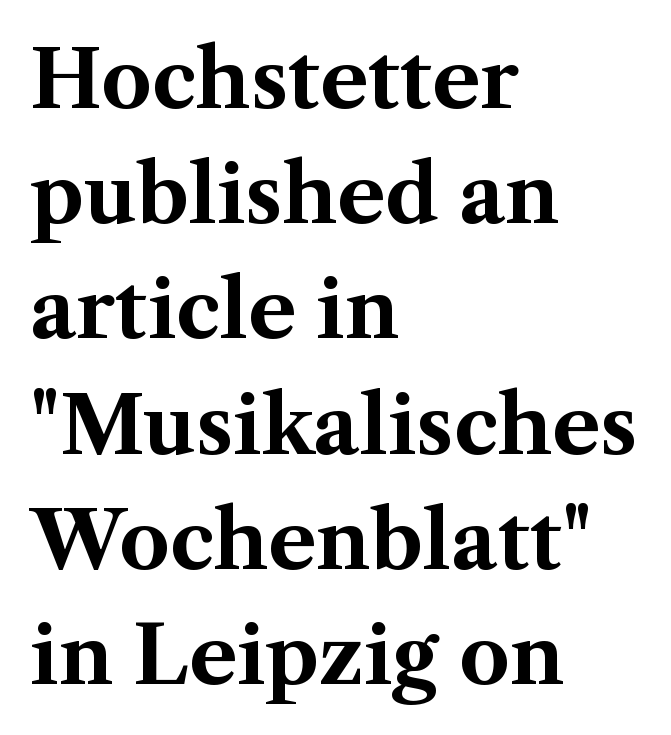
The image shows 80 px bold serif type, upright; set left-aligned, normal line spacing (1.44x), normal letter spacing, not underlined; medium stroke contrast and a medium x-height.
